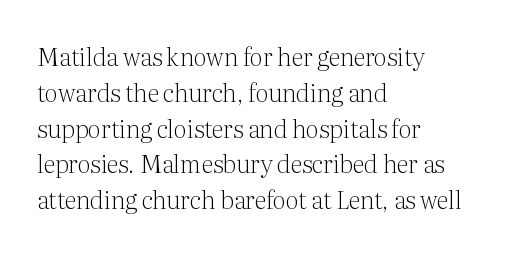
The image shows 24 px text type, upright; set left-aligned, normal line spacing (1.49x), normal letter spacing, not underlined.
